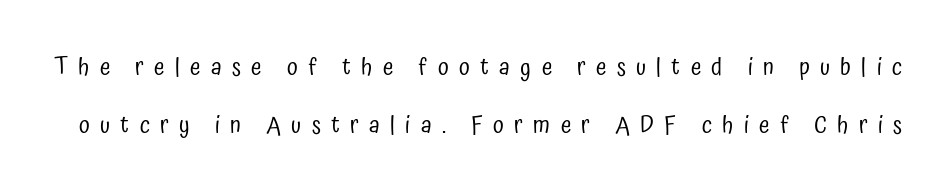
The image shows 24 px text type, upright; set loose line spacing (2.41x), unusually wide letter spacing (+0.43 em), not underlined.
